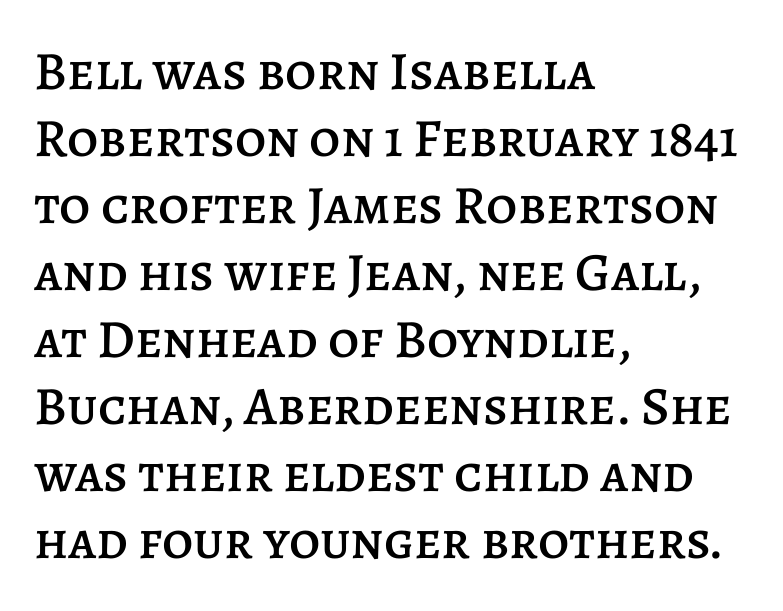
Unmarked baselines from the first word to the last. Italic: no, the glyphs are upright roman. Here the glyphs are tracked normally, forming tight word shapes. The paragraph shown leans on its left margin.
